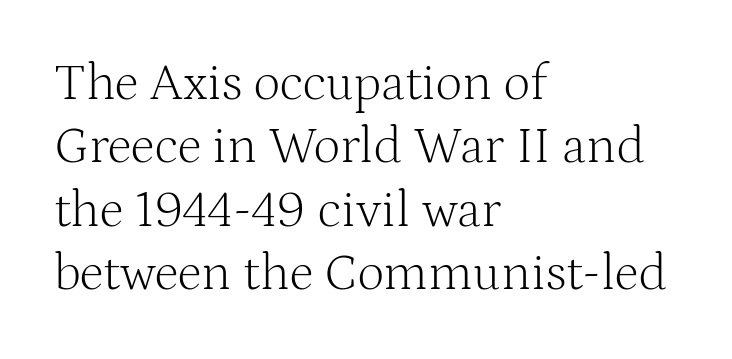
Q: Is the text bold? A: No.
Q: Is the text italic (slanted)? A: No, it is upright.
Q: Is the typeface a serif or a sans-serif typeface? A: Serif.
Q: Is the text underlined? A: No.
Q: How is the paragraph aligned? A: Left-aligned.
Q: Is the spacing between letters normal or unusually wide? A: Normal.
Q: Width (condensed, normal, or wide)? A: Normal.
Q: Stroke contrast? A: Medium.
Q: x-height? A: Medium.
Q: Monospaced? A: No.
